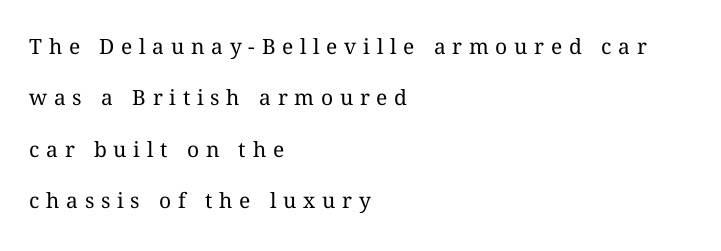
Q: Is the text bold? A: No.
Q: Is the text italic (slanted)? A: No, it is upright.
Q: Is the text underlined? A: No.
Q: How is the paragraph aligned? A: Left-aligned.
Q: Is the spacing between letters normal or unusually wide? A: Unusually wide.
Q: Is the spacing between lines tight, normal or loose? A: Loose.
